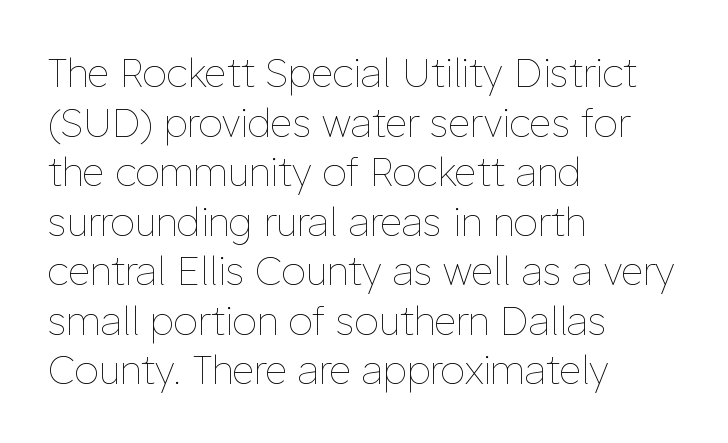
{"italic": "no", "bold": "no", "weight": "thin", "width": "normal", "stroke_contrast": "low", "x_height": "medium", "monospaced": "no", "underline": "no", "align": "left", "line_spacing": "normal", "line_spacing_ratio": 1.27, "letter_spacing": "normal", "letter_spacing_em": 0.0, "glyph_px": 39}
